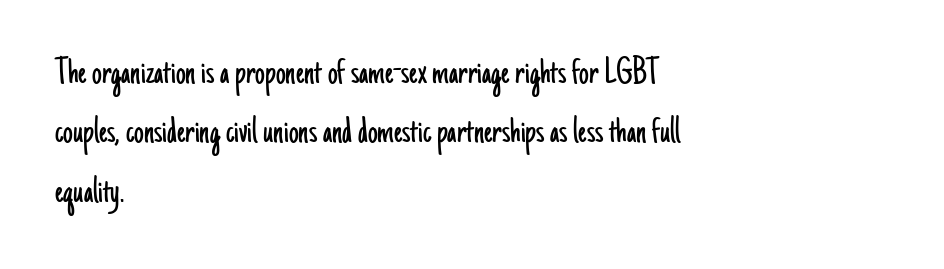
Think standard paragraph weight, or any step lighter than that. Serifs: no, the terminals of the letterforms are clean. You could not count columns in this text — the font is proportionally spaced. Upright lettering throughout.
